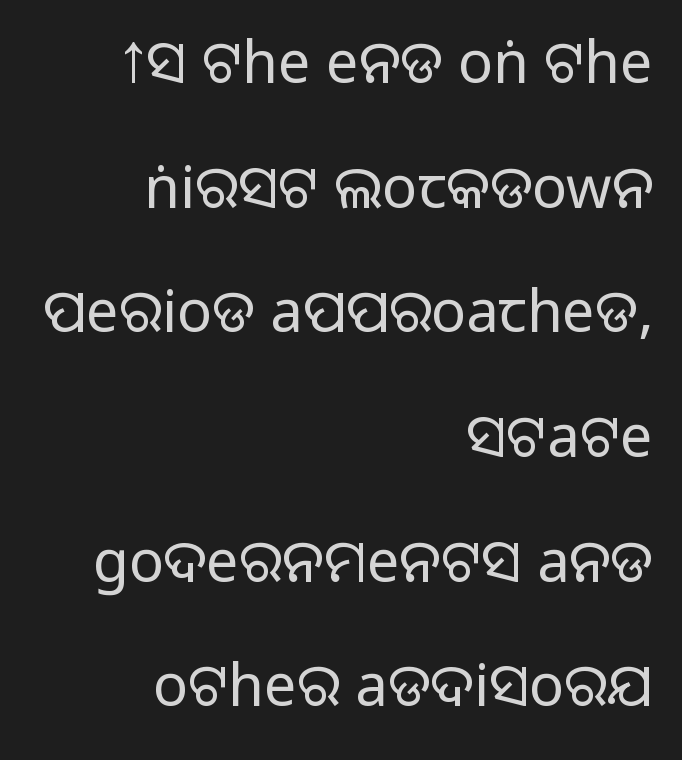
The image shows 58 px sans-serif type, upright; set right-aligned, loose line spacing (2.15x), normal letter spacing, not underlined; medium stroke contrast.
